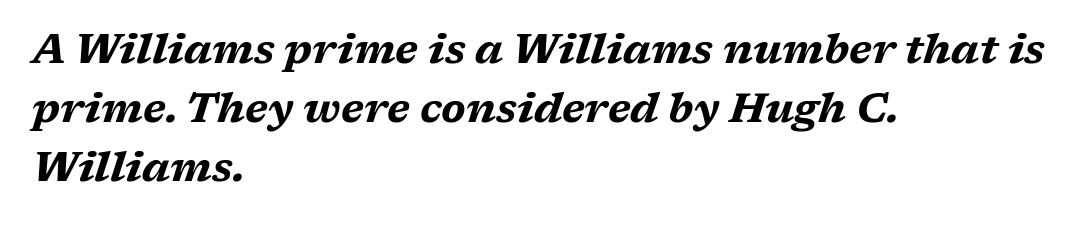
The image shows 41 px bold, wide type, italic (leaning right); set left-aligned, normal line spacing (1.44x), normal letter spacing, not underlined; medium stroke contrast and a medium x-height.
